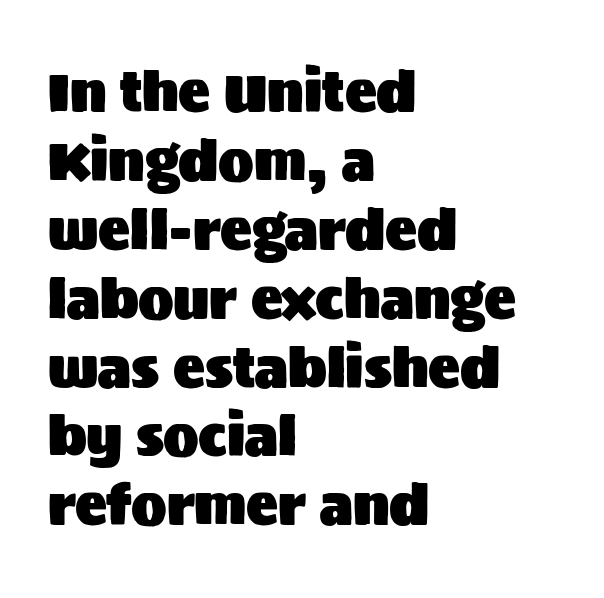
{"serif": "no", "italic": "no", "width": "normal", "stroke_contrast": "medium", "x_height": "large", "monospaced": "no", "underline": "no", "align": "left", "line_spacing": "normal", "line_spacing_ratio": 1.3, "letter_spacing": "normal", "letter_spacing_em": 0.0, "glyph_px": 53}
